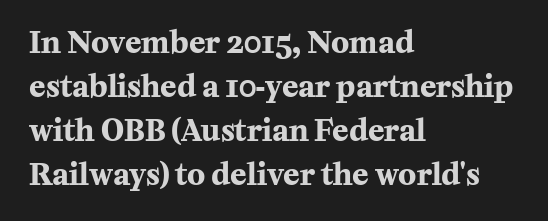
{"serif": "yes", "italic": "no", "bold": "yes", "weight": "bold", "width": "normal", "stroke_contrast": "medium", "x_height": "medium", "monospaced": "no", "underline": "no", "align": "left", "line_spacing": "normal", "line_spacing_ratio": 1.47, "letter_spacing": "normal", "letter_spacing_em": 0.0, "glyph_px": 30}
